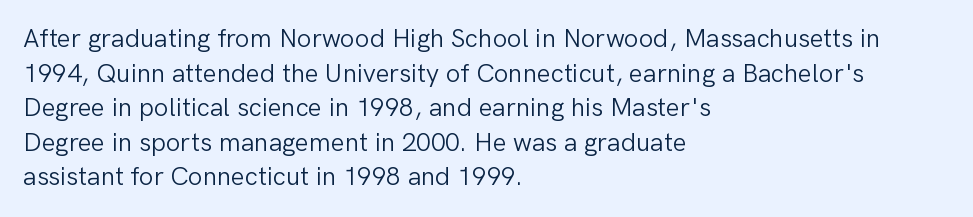
Q: Is the text bold? A: No.
Q: Is the text italic (slanted)? A: No, it is upright.
Q: Is the text underlined? A: No.
Q: How is the paragraph aligned? A: Left-aligned.
Q: Is the spacing between letters normal or unusually wide? A: Normal.
Q: Is the spacing between lines tight, normal or loose? A: Normal.
